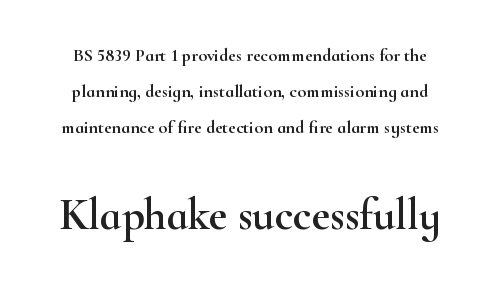
{"serif": "yes", "italic": "no", "width": "wide", "stroke_contrast": "high", "x_height": "small", "monospaced": "no", "underline": "no", "line_spacing": "loose", "line_spacing_ratio": 2.01, "letter_spacing": "normal", "letter_spacing_em": 0.0, "larger_block": "second", "size_ratio": 2.44, "glyph_px": 44}
